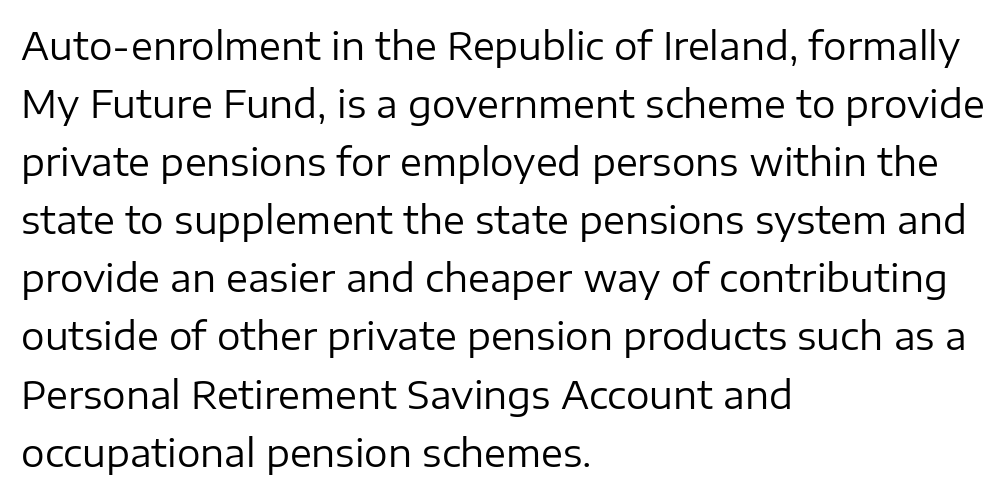
Q: Is the text bold? A: No.
Q: Is the text italic (slanted)? A: No, it is upright.
Q: Is the typeface a serif or a sans-serif typeface? A: Sans-serif.
Q: Is the text underlined? A: No.
Q: How is the paragraph aligned? A: Left-aligned.
Q: Is the spacing between letters normal or unusually wide? A: Normal.
Q: Is the spacing between lines tight, normal or loose? A: Normal.
Q: Width (condensed, normal, or wide)? A: Normal.
Q: Stroke contrast? A: Low.
Q: x-height? A: Medium.
Q: Monospaced? A: No.
